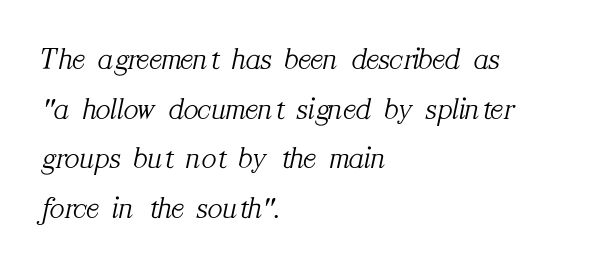
The image shows 31 px light serif type, italic (leaning right); set left-aligned, normal line spacing (1.6x), normal letter spacing, not underlined; medium stroke contrast and a medium x-height.
